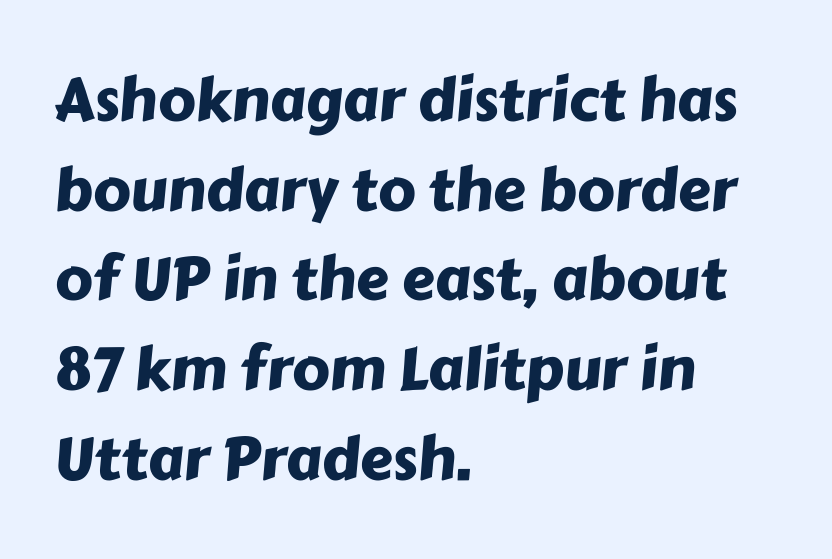
{"serif": "no", "width": "normal", "stroke_contrast": "low", "x_height": "medium", "monospaced": "no", "underline": "no", "align": "left", "line_spacing": "normal", "line_spacing_ratio": 1.52, "letter_spacing": "normal", "letter_spacing_em": 0.0, "glyph_px": 59}
